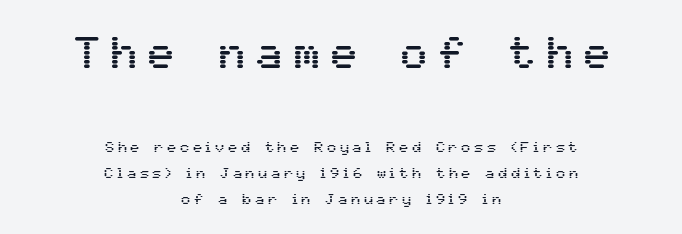
Q: Is the text italic (slanted)? A: No, it is upright.
Q: Is the typeface a serif or a sans-serif typeface? A: Sans-serif.
Q: Is the text underlined? A: No.
Q: How is the paragraph aligned? A: Centered.
Q: Is the spacing between letters normal or unusually wide? A: Unusually wide.
Q: Which block of text is set in a larger size, the first (top) or the second (bottom)? A: The first (top) one.
Q: Width (condensed, normal, or wide)? A: Normal.
Q: Stroke contrast? A: Medium.
Q: x-height? A: Medium.
Q: Monospaced? A: No.
